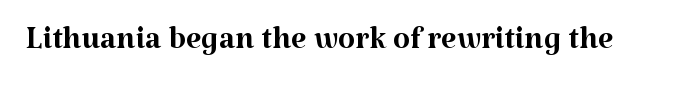
Designer's note — italics off, roman on. Is this a sans? No — the strokes have serifs. Quick note: underline off. This sample uses plain, unmodified letter spacing. Is this a fixed-width face? No — the glyphs have proportional, varying widths.
